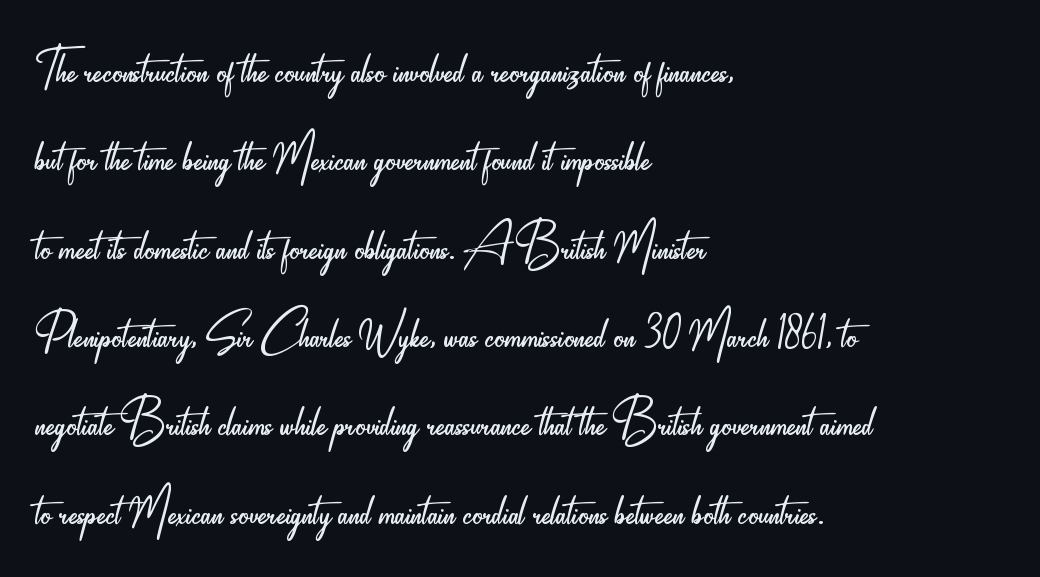
{"serif": "no", "bold": "no", "weight": "light", "width": "condensed", "stroke_contrast": "low", "x_height": "small", "monospaced": "no", "underline": "no", "align": "left", "line_spacing": "normal", "line_spacing_ratio": 1.38, "letter_spacing": "normal", "letter_spacing_em": 0.0, "glyph_px": 64}
